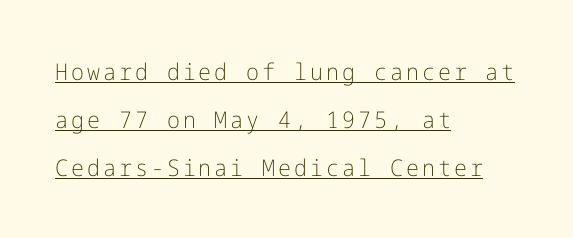
Q: Is the text bold? A: No.
Q: Is the text italic (slanted)? A: No, it is upright.
Q: Is the text underlined? A: Yes.
Q: How is the paragraph aligned? A: Left-aligned.
Q: Is the spacing between lines tight, normal or loose? A: Loose.
